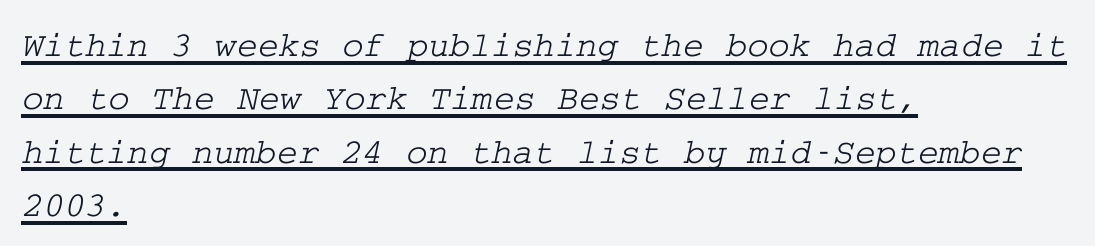
{"serif": "yes", "width": "wide", "stroke_contrast": "low", "x_height": "medium", "underline": "yes", "align": "left", "line_spacing": "normal", "line_spacing_ratio": 1.48, "letter_spacing": "normal", "letter_spacing_em": 0.0, "glyph_px": 36}
